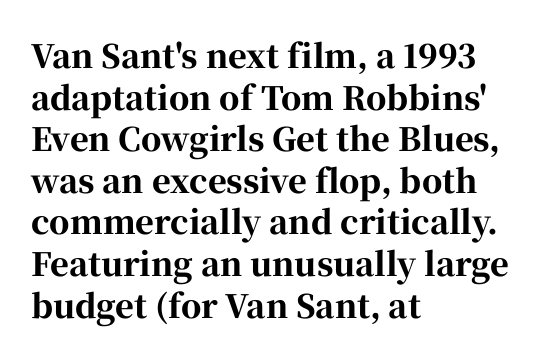
{"serif": "yes", "italic": "no", "bold": "yes", "weight": "bold", "width": "normal", "stroke_contrast": "high", "x_height": "medium", "monospaced": "no", "underline": "no", "align": "left", "line_spacing": "normal", "line_spacing_ratio": 1.3, "letter_spacing": "normal", "letter_spacing_em": 0.0, "glyph_px": 32}
